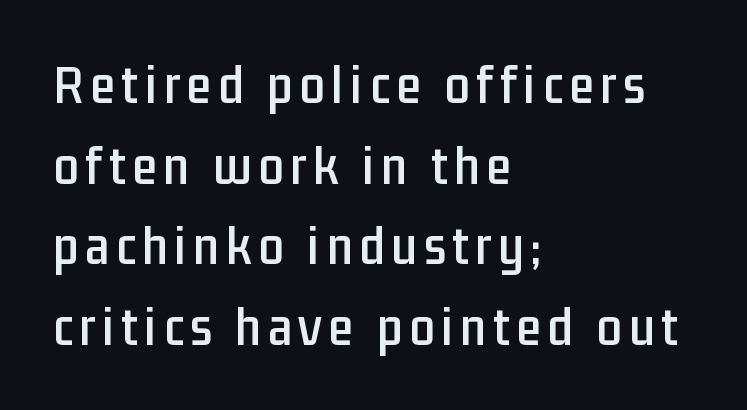
The image shows 56 px condensed sans-serif type, upright; set left-aligned, normal line spacing (1.44x), not underlined; low stroke contrast and a medium x-height.
